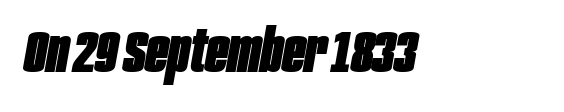
These lines keep a tight, regular rhythm from letter to letter. These lines were composed using italics. Here the designer chose a conventional face with non-uniform glyph widths. Heavy, bold letterforms. The words here are not underlined.
